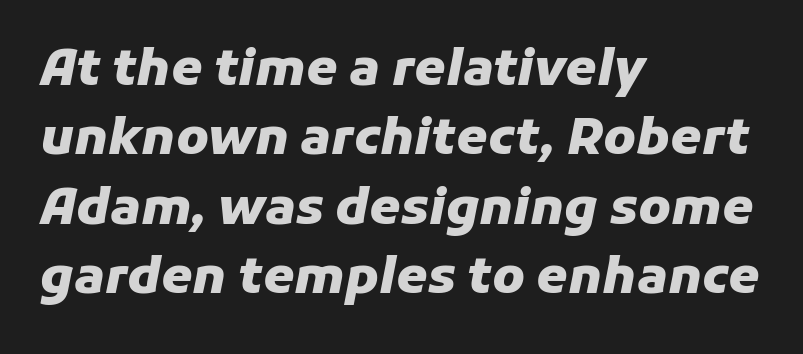
Q: Is the text bold? A: Yes.
Q: Is the text italic (slanted)? A: Yes, it leans right by about 11 degrees.
Q: Is the text underlined? A: No.
Q: How is the paragraph aligned? A: Left-aligned.
Q: Is the spacing between letters normal or unusually wide? A: Normal.
Q: Is the spacing between lines tight, normal or loose? A: Normal.
Q: Width (condensed, normal, or wide)? A: Normal.
Q: Stroke contrast? A: Low.
Q: x-height? A: Medium.
Q: Monospaced? A: No.
